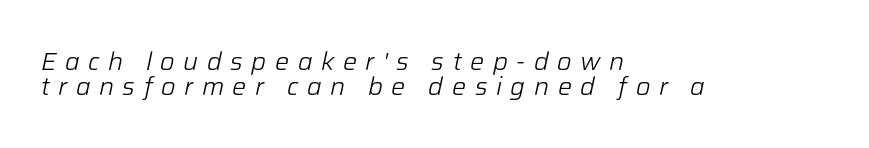
The image shows 25 px text type, italic (leaning right); set left-aligned, tight line spacing (1.02x), unusually wide letter spacing (+0.34 em), not underlined.
